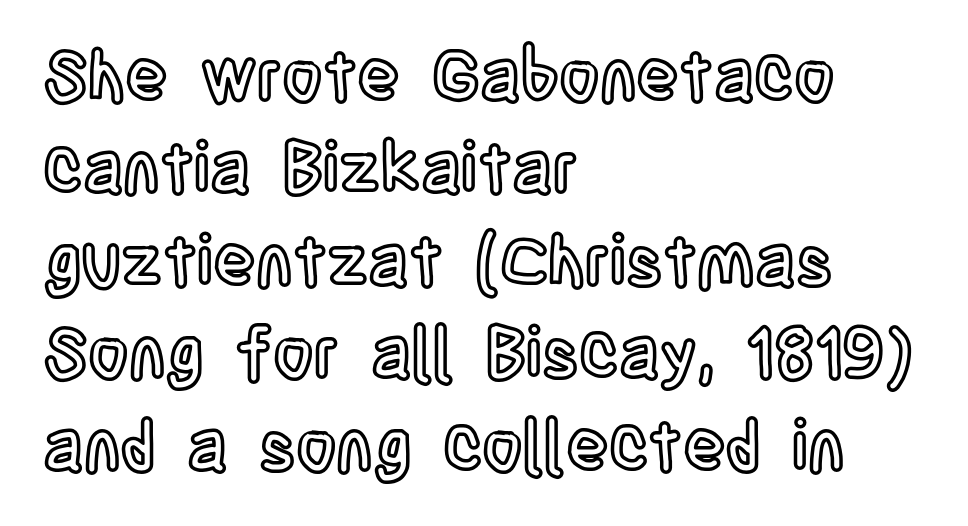
{"italic": "no", "width": "condensed", "x_height": "large", "monospaced": "no", "underline": "no", "align": "left", "line_spacing": "normal", "line_spacing_ratio": 1.32, "letter_spacing": "normal", "letter_spacing_em": 0.0, "glyph_px": 70}
